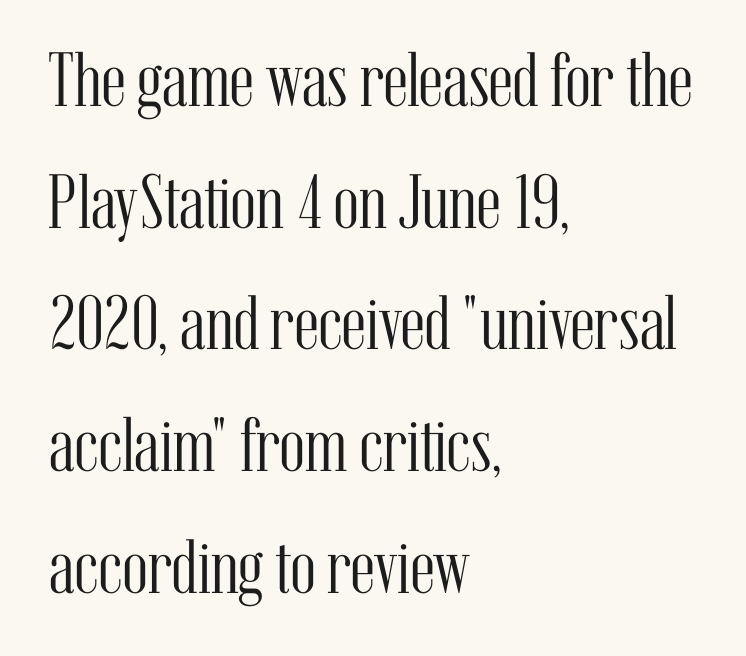
{"serif": "yes", "italic": "no", "bold": "no", "weight": "light", "width": "condensed", "stroke_contrast": "medium", "x_height": "medium", "monospaced": "no", "underline": "no", "align": "left", "line_spacing": "normal", "line_spacing_ratio": 1.58, "letter_spacing": "normal", "letter_spacing_em": 0.0, "glyph_px": 77}
